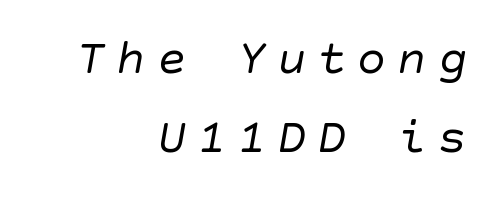
Q: Is the text bold? A: No.
Q: Is the typeface a serif or a sans-serif typeface? A: Sans-serif.
Q: Is the text underlined? A: No.
Q: How is the paragraph aligned? A: Right-aligned.
Q: Is the spacing between letters normal or unusually wide? A: Unusually wide.
Q: Is the spacing between lines tight, normal or loose? A: Normal.
Q: Width (condensed, normal, or wide)? A: Normal.
Q: Stroke contrast? A: Low.
Q: x-height? A: Large.
